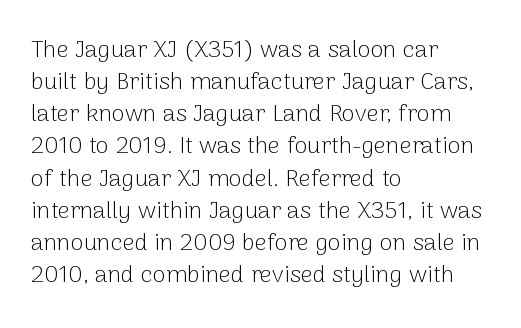
The strip under each line holds only bare page. You could call the tracking neutral — neither tight nor loose. Where is the straight margin? On the left. Upright lettering throughout. The weight tops out at a normal text grade.
